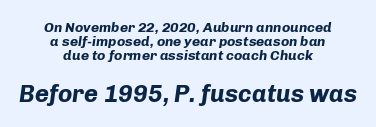
{"italic": "yes", "lean": "right", "slant_degrees": 8, "bold": "yes", "underline": "no", "align": "center", "line_spacing": "tight", "line_spacing_ratio": 1.0, "letter_spacing": "normal", "letter_spacing_em": 0.0, "larger_block": "second", "size_ratio": 1.71, "glyph_px": 24}
